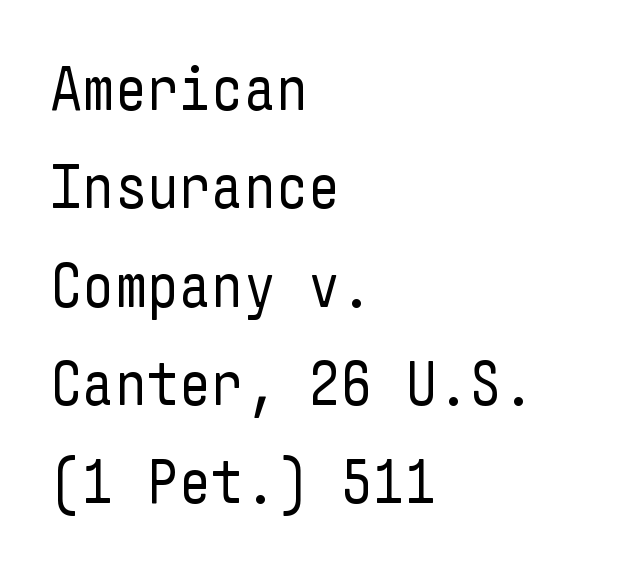
Q: Is the text bold? A: No.
Q: Is the text italic (slanted)? A: No, it is upright.
Q: Is the typeface a serif or a sans-serif typeface? A: Sans-serif.
Q: Is the text underlined? A: No.
Q: How is the paragraph aligned? A: Left-aligned.
Q: Is the spacing between letters normal or unusually wide? A: Normal.
Q: Is the spacing between lines tight, normal or loose? A: Normal.
Q: Width (condensed, normal, or wide)? A: Condensed.
Q: Stroke contrast? A: Low.
Q: x-height? A: Medium.
